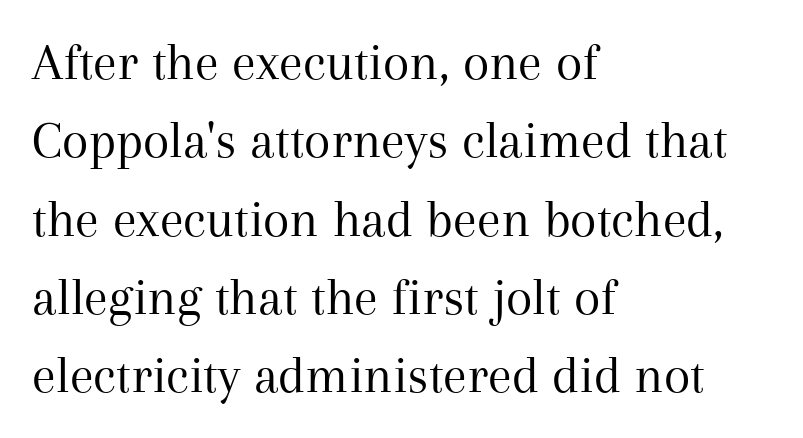
Q: Is the text bold? A: No.
Q: Is the text italic (slanted)? A: No, it is upright.
Q: Is the typeface a serif or a sans-serif typeface? A: Serif.
Q: Is the text underlined? A: No.
Q: How is the paragraph aligned? A: Left-aligned.
Q: Is the spacing between letters normal or unusually wide? A: Normal.
Q: Is the spacing between lines tight, normal or loose? A: Normal.
Q: Width (condensed, normal, or wide)? A: Normal.
Q: Stroke contrast? A: Medium.
Q: x-height? A: Medium.
Q: Monospaced? A: No.
